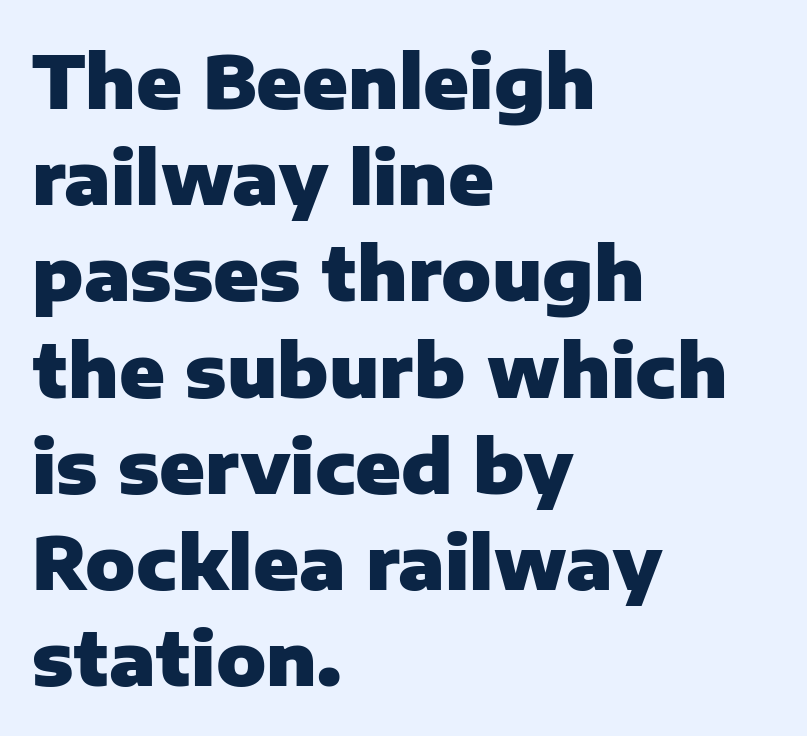
{"serif": "no", "italic": "no", "bold": "yes", "weight": "heavy", "width": "normal", "stroke_contrast": "low", "x_height": "medium", "monospaced": "no", "underline": "no", "align": "left", "line_spacing": "normal", "line_spacing_ratio": 1.3, "letter_spacing": "normal", "letter_spacing_em": 0.0, "glyph_px": 74}
